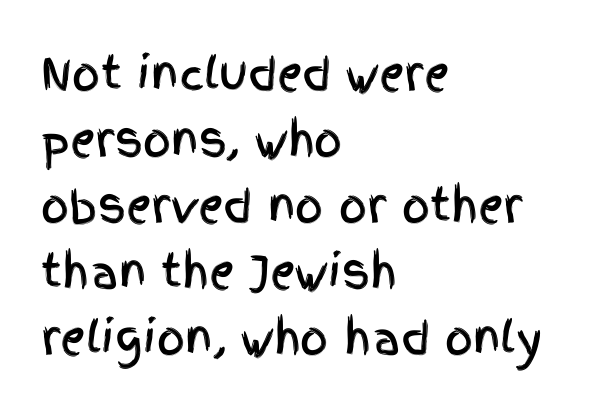
Q: Is the text italic (slanted)? A: No, it is upright.
Q: Is the typeface a serif or a sans-serif typeface? A: Sans-serif.
Q: Is the text underlined? A: No.
Q: How is the paragraph aligned? A: Left-aligned.
Q: Is the spacing between letters normal or unusually wide? A: Normal.
Q: Is the spacing between lines tight, normal or loose? A: Normal.
Q: Width (condensed, normal, or wide)? A: Condensed.
Q: x-height? A: Large.
Q: Monospaced? A: No.
